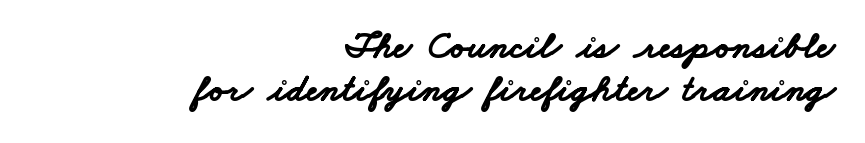
{"serif": "no", "bold": "yes", "weight": "bold", "width": "wide", "stroke_contrast": "low", "x_height": "small", "monospaced": "no", "underline": "no", "align": "right", "line_spacing": "tight", "line_spacing_ratio": 1.1, "letter_spacing": "normal", "letter_spacing_em": 0.0, "glyph_px": 39}
